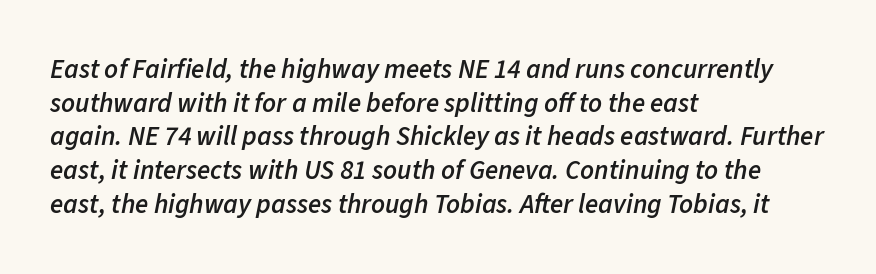
{"italic": "yes", "lean": "right", "slant_degrees": 11, "bold": "semi", "underline": "no", "align": "left", "line_spacing": "normal", "line_spacing_ratio": 1.25, "letter_spacing": "normal", "letter_spacing_em": 0.0, "glyph_px": 27}
